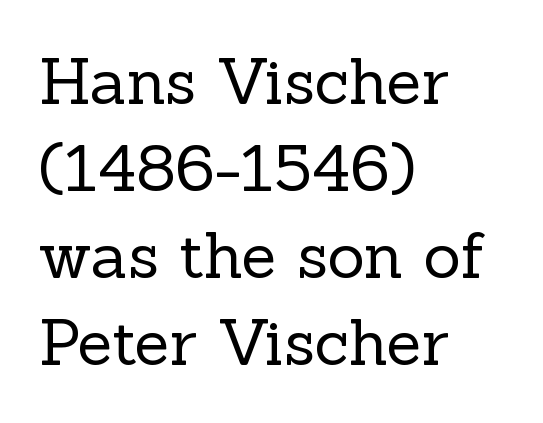
The image shows 64 px regular-weight serif type, upright; set left-aligned, normal line spacing (1.36x), normal letter spacing, not underlined; a medium x-height.
